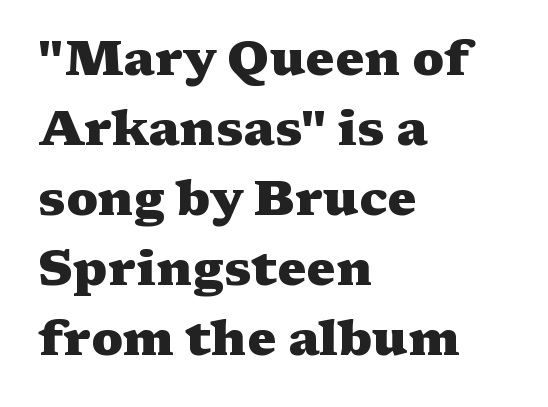
Q: Is the text bold? A: Yes.
Q: Is the text italic (slanted)? A: No, it is upright.
Q: Is the typeface a serif or a sans-serif typeface? A: Serif.
Q: Is the text underlined? A: No.
Q: How is the paragraph aligned? A: Left-aligned.
Q: Is the spacing between letters normal or unusually wide? A: Normal.
Q: Is the spacing between lines tight, normal or loose? A: Normal.
Q: Width (condensed, normal, or wide)? A: Wide.
Q: Stroke contrast? A: Medium.
Q: x-height? A: Medium.
Q: Monospaced? A: No.
